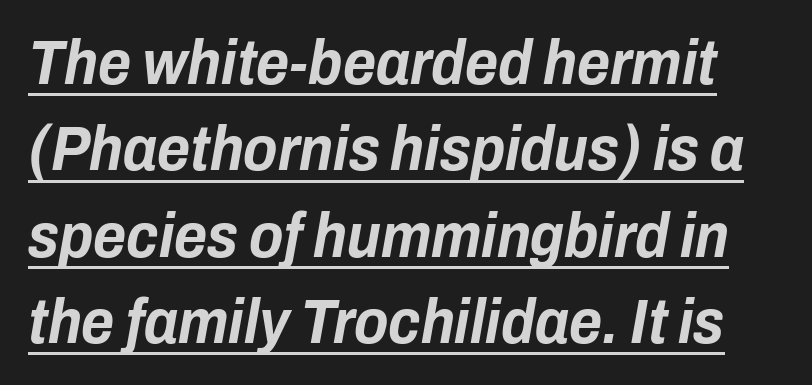
{"italic": "yes", "lean": "right", "slant_degrees": 10, "bold": "yes", "weight": "bold", "width": "condensed", "stroke_contrast": "low", "x_height": "medium", "monospaced": "no", "underline": "yes", "line_spacing": "normal", "line_spacing_ratio": 1.37, "letter_spacing": "normal", "letter_spacing_em": 0.0, "glyph_px": 63}
